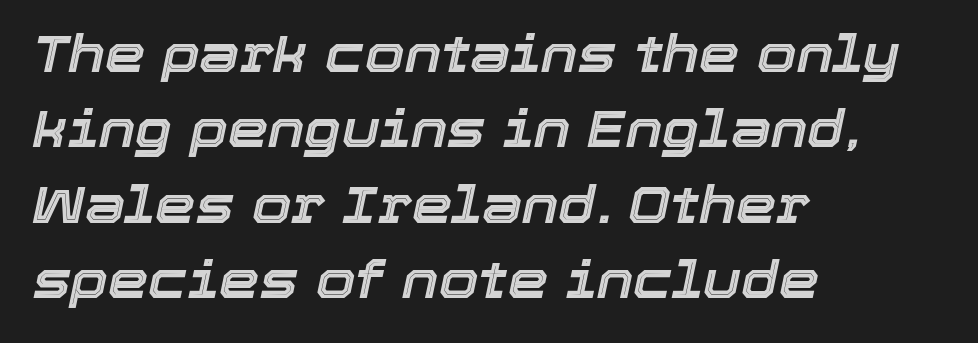
The image shows 51 px text type, italic (leaning right); set left-aligned, normal line spacing (1.48x), normal letter spacing, not underlined; a medium x-height.
